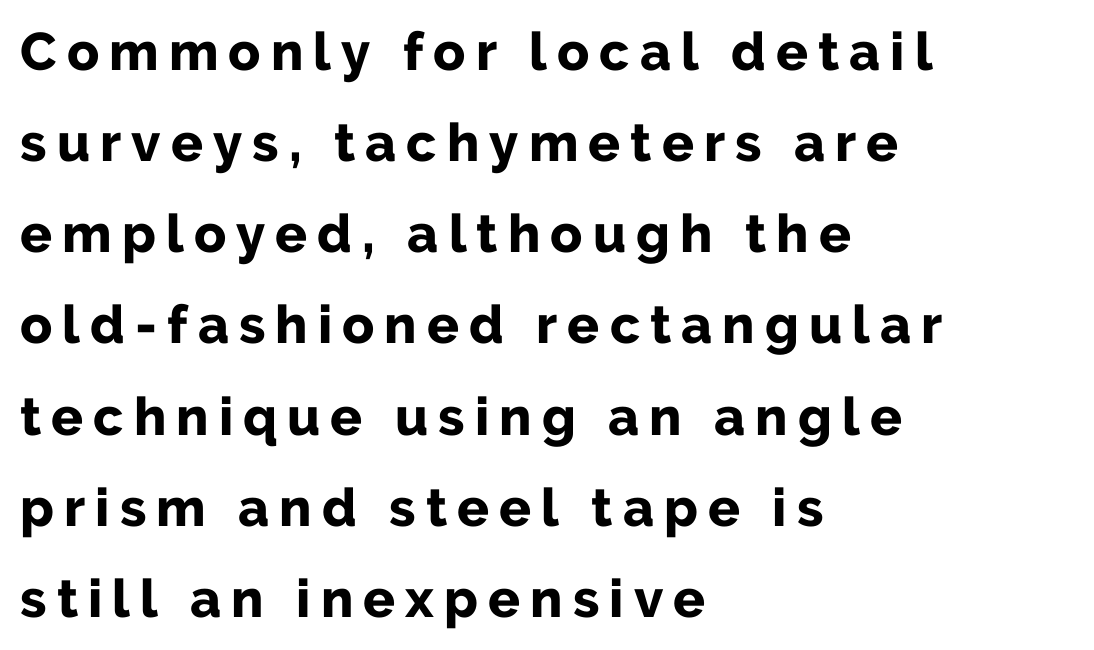
Does the weight exceed regular? Yes, all the way to bold. The designer went with a sans here, leaving each stem footless. Horizontally, the lines are justified to the leading edge only. The area under the type is left untouched.
